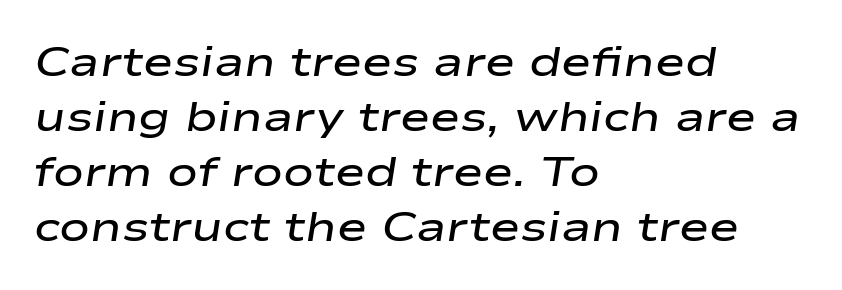
The image shows 41 px semibold, wide type, italic (leaning right); set left-aligned, normal line spacing (1.34x), normal letter spacing, not underlined; low stroke contrast and a medium x-height.
